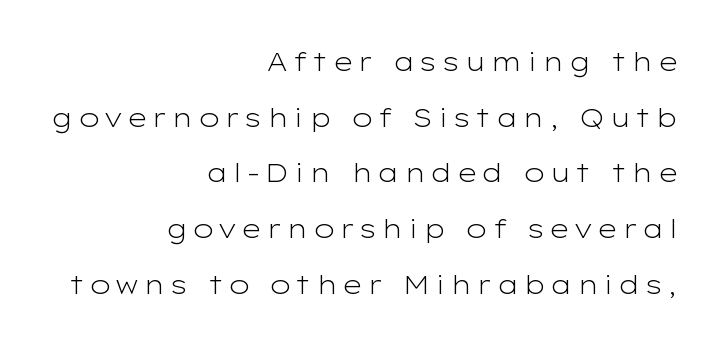
Q: Is the text bold? A: No.
Q: Is the text italic (slanted)? A: No, it is upright.
Q: Is the text underlined? A: No.
Q: How is the paragraph aligned? A: Right-aligned.
Q: Is the spacing between lines tight, normal or loose? A: Loose.
